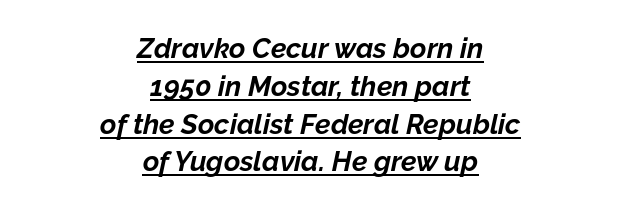
The image shows 28 px bold type, italic (leaning right); set centered, normal line spacing (1.35x), normal letter spacing, underlined; low stroke contrast and a medium x-height.
